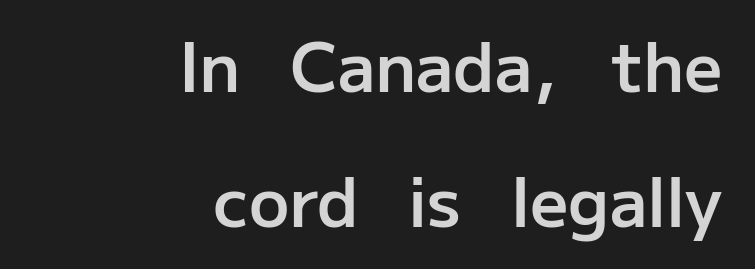
Q: Is the text bold? A: Semi-bold.
Q: Is the text italic (slanted)? A: No, it is upright.
Q: Is the typeface a serif or a sans-serif typeface? A: Sans-serif.
Q: Is the text underlined? A: No.
Q: How is the paragraph aligned? A: Right-aligned.
Q: Is the spacing between letters normal or unusually wide? A: Normal.
Q: Is the spacing between lines tight, normal or loose? A: Loose.
Q: Width (condensed, normal, or wide)? A: Normal.
Q: Stroke contrast? A: Low.
Q: x-height? A: Medium.
Q: Monospaced? A: No.
